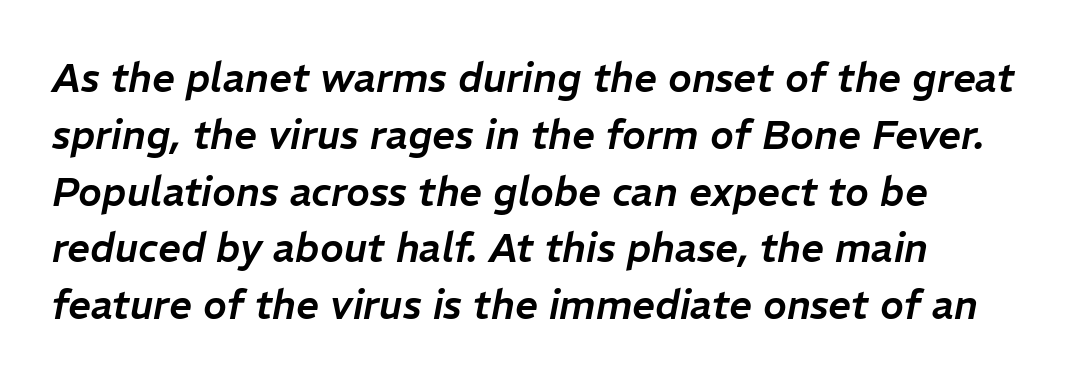
Q: Is the text italic (slanted)? A: Yes, it leans right by about 11 degrees.
Q: Is the text underlined? A: No.
Q: Is the spacing between letters normal or unusually wide? A: Normal.
Q: Is the spacing between lines tight, normal or loose? A: Normal.
Q: Width (condensed, normal, or wide)? A: Normal.
Q: Stroke contrast? A: Low.
Q: x-height? A: Medium.
Q: Monospaced? A: No.
